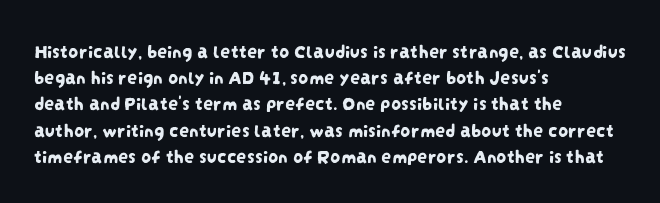
Q: Is the text underlined? A: No.
Q: How is the paragraph aligned? A: Left-aligned.
Q: Is the spacing between letters normal or unusually wide? A: Normal.
Q: Is the spacing between lines tight, normal or loose? A: Normal.
